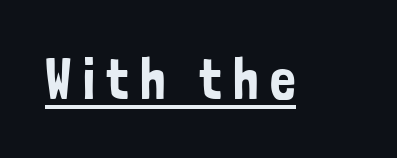
The image shows 57 px condensed sans-serif type, upright; set unusually wide letter spacing (+0.2 em), underlined; low stroke contrast and a medium x-height.
